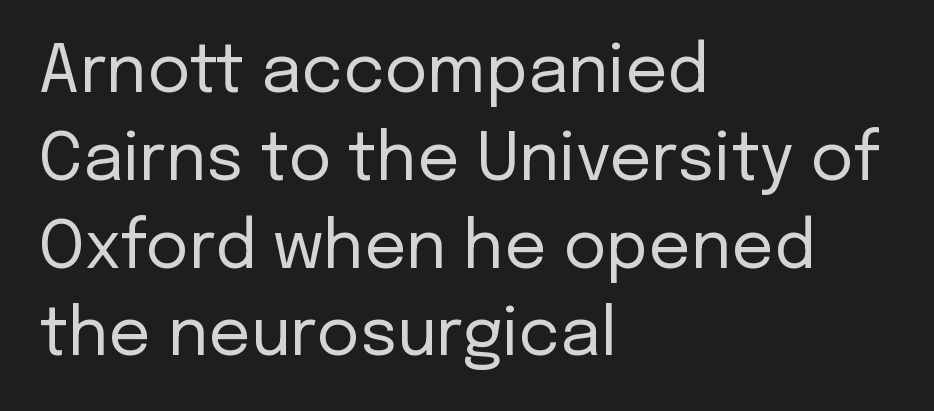
{"serif": "no", "italic": "no", "bold": "no", "weight": "regular", "width": "normal", "stroke_contrast": "low", "x_height": "medium", "monospaced": "no", "underline": "no", "align": "left", "line_spacing": "normal", "line_spacing_ratio": 1.33, "letter_spacing": "normal", "letter_spacing_em": 0.0, "glyph_px": 66}
